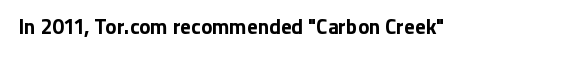
Q: Is the text bold? A: Yes.
Q: Is the text italic (slanted)? A: No, it is upright.
Q: Is the text underlined? A: No.
Q: Is the spacing between letters normal or unusually wide? A: Normal.
